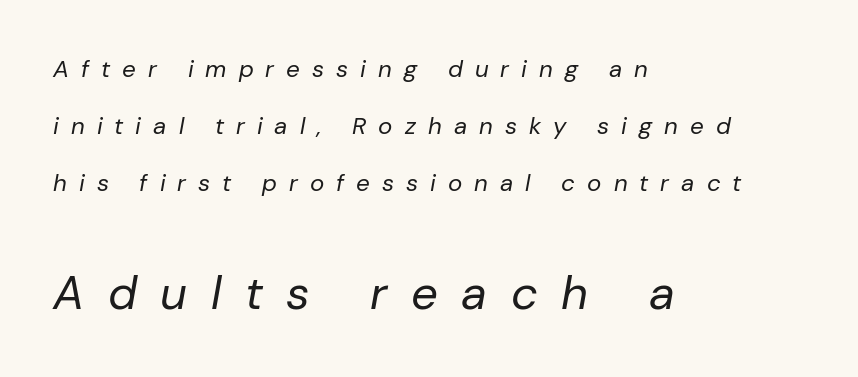
Q: Is the text bold? A: No.
Q: Is the text italic (slanted)? A: Yes, it leans right by about 10 degrees.
Q: Is the text underlined? A: No.
Q: How is the paragraph aligned? A: Left-aligned.
Q: Is the spacing between letters normal or unusually wide? A: Unusually wide.
Q: Is the spacing between lines tight, normal or loose? A: Loose.
Q: Which block of text is set in a larger size, the first (top) or the second (bottom)? A: The second (bottom) one.
Q: Width (condensed, normal, or wide)? A: Normal.
Q: Stroke contrast? A: Low.
Q: x-height? A: Medium.
Q: Monospaced? A: No.
